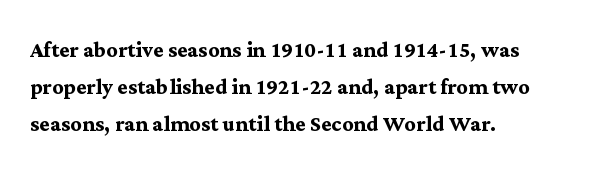
Q: Is the text bold? A: Yes.
Q: Is the text italic (slanted)? A: No, it is upright.
Q: Is the typeface a serif or a sans-serif typeface? A: Serif.
Q: Is the text underlined? A: No.
Q: How is the paragraph aligned? A: Left-aligned.
Q: Is the spacing between letters normal or unusually wide? A: Normal.
Q: Is the spacing between lines tight, normal or loose? A: Normal.
Q: Width (condensed, normal, or wide)? A: Normal.
Q: Stroke contrast? A: Medium.
Q: x-height? A: Medium.
Q: Monospaced? A: No.
